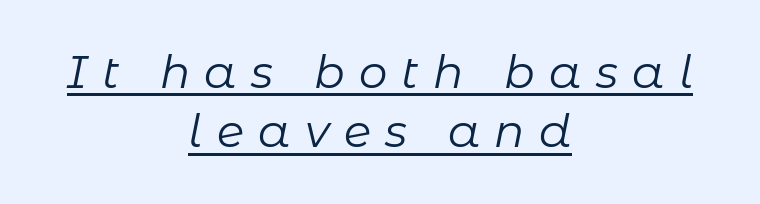
Q: Is the text bold? A: No.
Q: Is the text italic (slanted)? A: Yes, it leans right by about 11 degrees.
Q: Is the text underlined? A: Yes.
Q: How is the paragraph aligned? A: Centered.
Q: Is the spacing between letters normal or unusually wide? A: Unusually wide.
Q: Is the spacing between lines tight, normal or loose? A: Normal.
Q: Width (condensed, normal, or wide)? A: Normal.
Q: Stroke contrast? A: Low.
Q: x-height? A: Medium.
Q: Monospaced? A: No.
